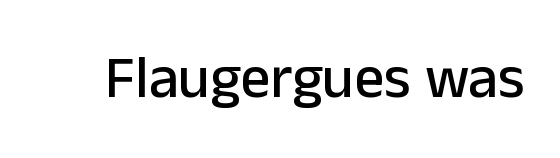
{"serif": "no", "italic": "no", "width": "normal", "stroke_contrast": "low", "x_height": "medium", "monospaced": "no", "underline": "no", "letter_spacing": "normal", "letter_spacing_em": 0.0, "glyph_px": 59}
